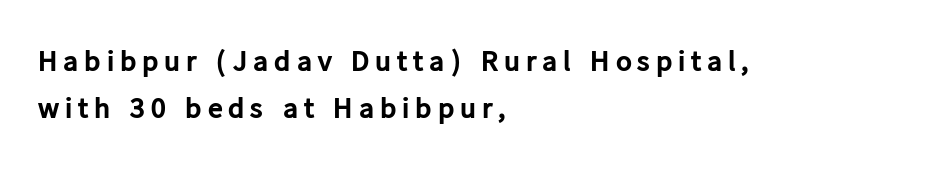
When letters stand straight like this, we call the style roman or upright. Plenty of ink on the page — the face is bold. Clear beneath every line of the passage. The designer went with a sans here, leaving each stem footless.
